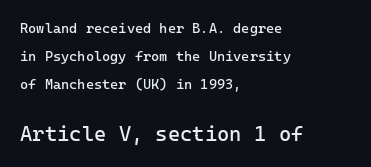
The image shows 21 px text type, upright; set left-aligned, loose line spacing (2.01x), normal letter spacing, not underlined; the second (bottom) block is 1.5x larger.
